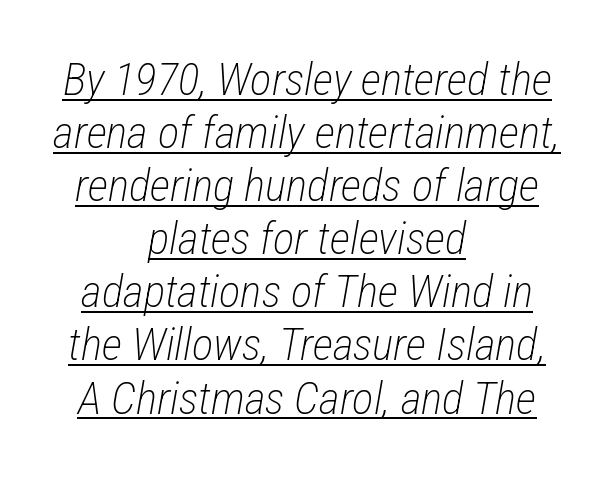
The image shows 45 px light, condensed type, italic (leaning right); set centered, line spacing 1.18x, normal letter spacing, underlined; low stroke contrast and a medium x-height.
